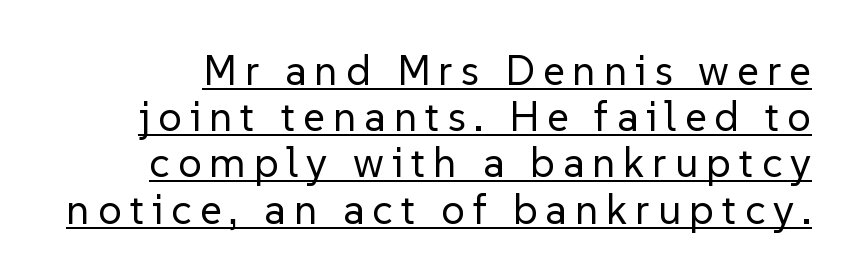
The letters advance in unequal steps, a hallmark of proportional type. The designer went with a sans here, leaving each stem footless. The typesetter has applied underlining to the passage shown. Is this a heavy cut? Hardly; it is regular or lighter. Vertical spacing — tight.
